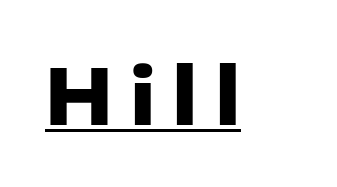
The image shows 77 px heavy sans-serif type, upright; set unusually wide letter spacing (+0.22 em), underlined; low stroke contrast and a medium x-height.
